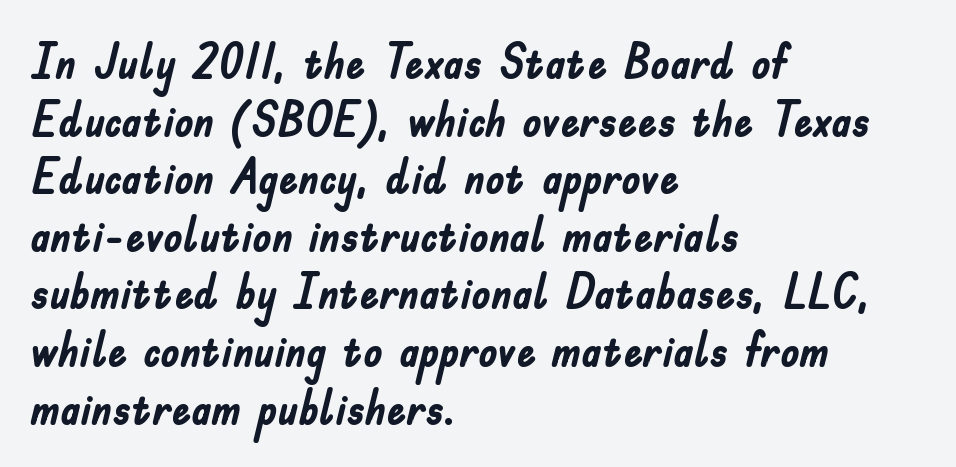
{"serif": "no", "bold": "yes", "weight": "semibold", "width": "condensed", "stroke_contrast": "low", "x_height": "small", "monospaced": "no", "underline": "no", "align": "left", "line_spacing_ratio": 1.2, "letter_spacing": "normal", "letter_spacing_em": 0.0, "glyph_px": 48}
